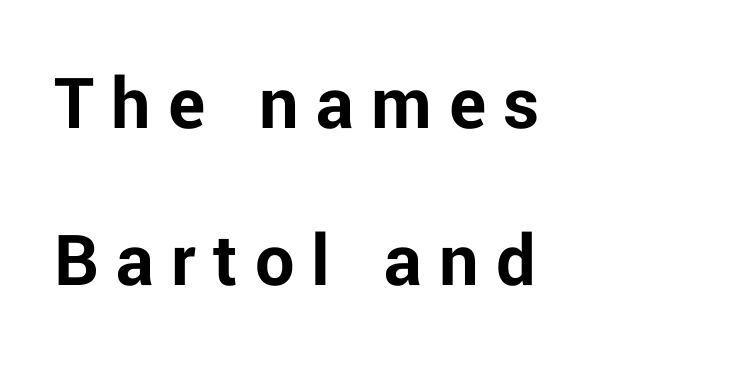
The image shows 78 px bold sans-serif type, upright; set left-aligned, loose line spacing (2.01x), unusually wide letter spacing (+0.22 em), not underlined; low stroke contrast and a medium x-height.
